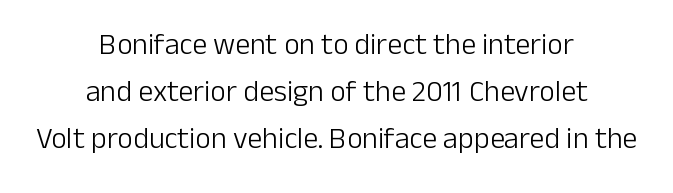
Is this a fixed-width face? No — the glyphs have proportional, varying widths. Grotesque or geometric, the face here clearly has no serifs. The passage shown is not bold in any degree. Nothing unusual about the tracking: characters are spaced as the font intends. This block has exactly the height ordinary leading produces. The glyphs are unaccompanied by any horizontal stroke below them.
